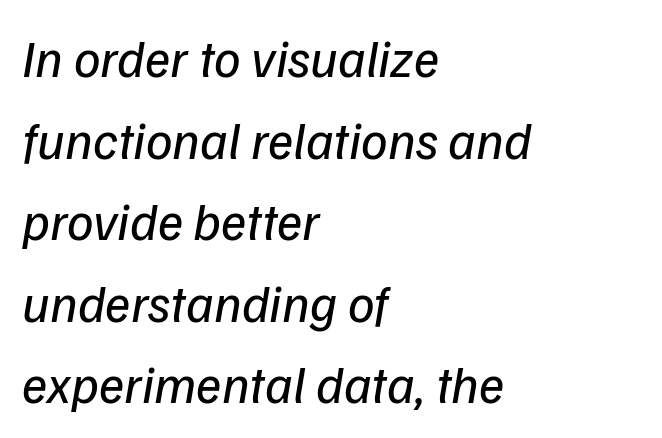
The image shows 53 px regular-weight type, italic (leaning right); set left-aligned, normal line spacing (1.54x), normal letter spacing, not underlined; low stroke contrast and a medium x-height.
